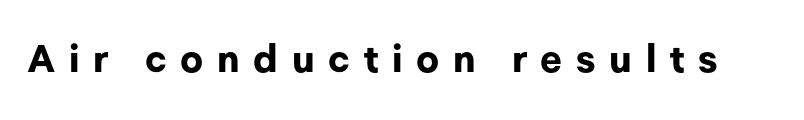
{"serif": "no", "italic": "no", "bold": "yes", "weight": "bold", "width": "normal", "stroke_contrast": "low", "x_height": "medium", "monospaced": "no", "underline": "no", "letter_spacing": "wide", "letter_spacing_em": 0.36, "glyph_px": 38}
